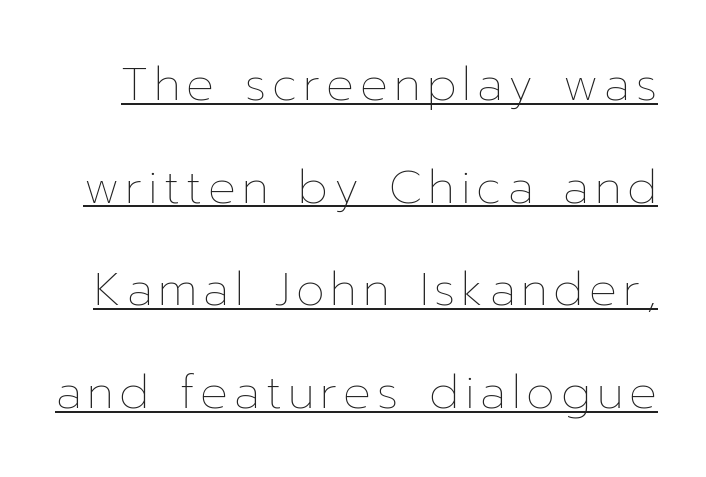
The image shows 46 px thin type, upright; set loose line spacing (2.23x), underlined; low stroke contrast and a medium x-height.
